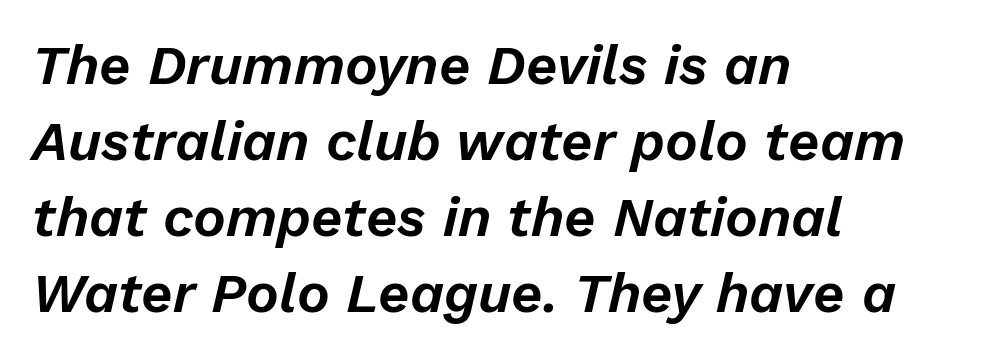
The image shows 55 px text type, italic (leaning right); set left-aligned, normal line spacing (1.38x), normal letter spacing, not underlined; low stroke contrast and a medium x-height.
